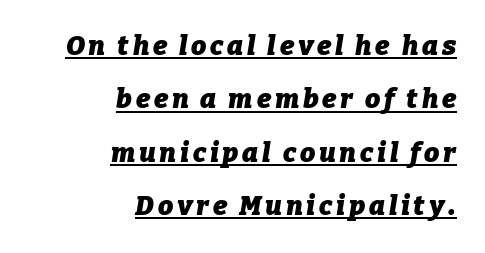
{"italic": "yes", "lean": "right", "slant_degrees": 9, "bold": "yes", "underline": "yes", "align": "right", "line_spacing": "loose", "line_spacing_ratio": 1.98, "glyph_px": 27}
